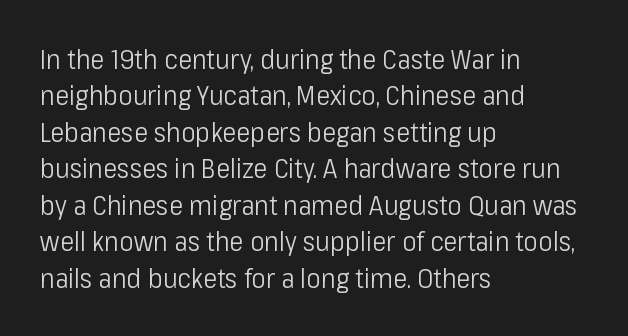
Q: Is the text bold? A: No.
Q: Is the text italic (slanted)? A: No, it is upright.
Q: Is the text underlined? A: No.
Q: How is the paragraph aligned? A: Left-aligned.
Q: Is the spacing between letters normal or unusually wide? A: Normal.
Q: Is the spacing between lines tight, normal or loose? A: Normal.
